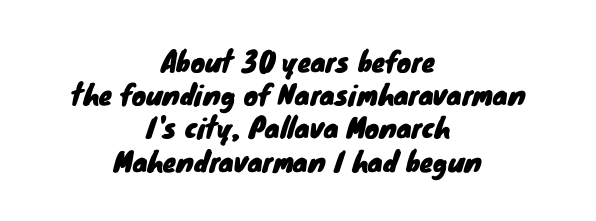
The image shows 27 px text type; set centered, line spacing 1.23x, normal letter spacing, not underlined.
